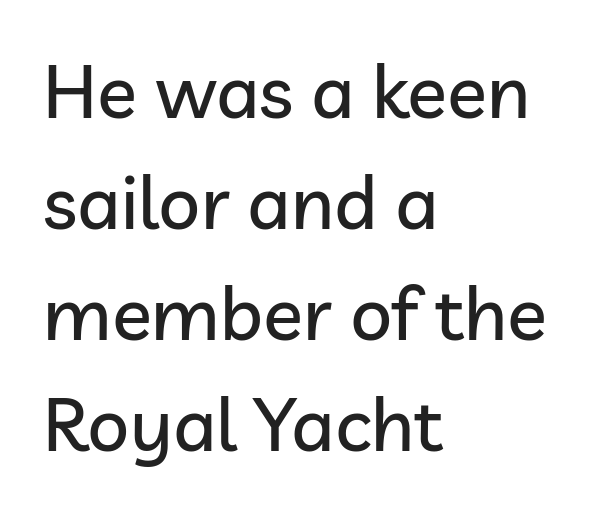
{"serif": "no", "italic": "no", "width": "normal", "stroke_contrast": "low", "x_height": "medium", "monospaced": "no", "underline": "no", "align": "left", "line_spacing": "normal", "line_spacing_ratio": 1.5, "letter_spacing": "normal", "letter_spacing_em": 0.0, "glyph_px": 74}
